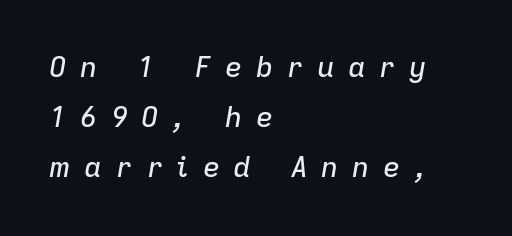
{"italic": "yes", "lean": "right", "slant_degrees": 9, "width": "normal", "stroke_contrast": "low", "x_height": "medium", "monospaced": "no", "underline": "no", "align": "left", "line_spacing_ratio": 1.73, "letter_spacing": "wide", "letter_spacing_em": 0.46, "glyph_px": 29}
